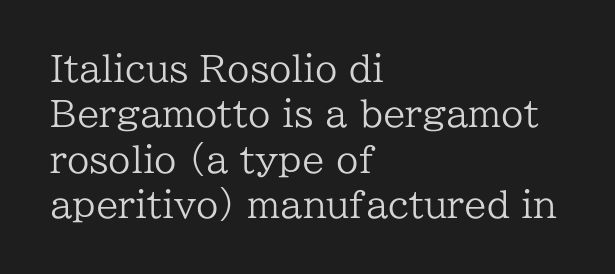
Q: Is the text bold? A: No.
Q: Is the text italic (slanted)? A: No, it is upright.
Q: Is the typeface a serif or a sans-serif typeface? A: Serif.
Q: Is the text underlined? A: No.
Q: How is the paragraph aligned? A: Left-aligned.
Q: Is the spacing between letters normal or unusually wide? A: Normal.
Q: Is the spacing between lines tight, normal or loose? A: Normal.
Q: Width (condensed, normal, or wide)? A: Normal.
Q: Stroke contrast? A: Low.
Q: x-height? A: Medium.
Q: Monospaced? A: No.
